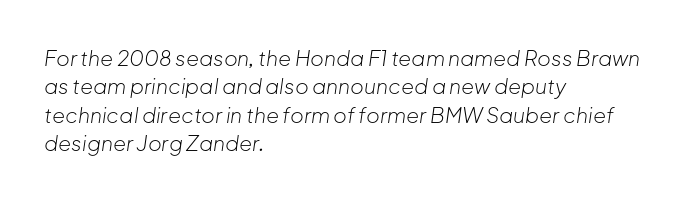
Q: Is the text bold? A: No.
Q: Is the text italic (slanted)? A: Yes, it leans right by about 8 degrees.
Q: Is the text underlined? A: No.
Q: How is the paragraph aligned? A: Left-aligned.
Q: Is the spacing between letters normal or unusually wide? A: Normal.
Q: Is the spacing between lines tight, normal or loose? A: Normal.
